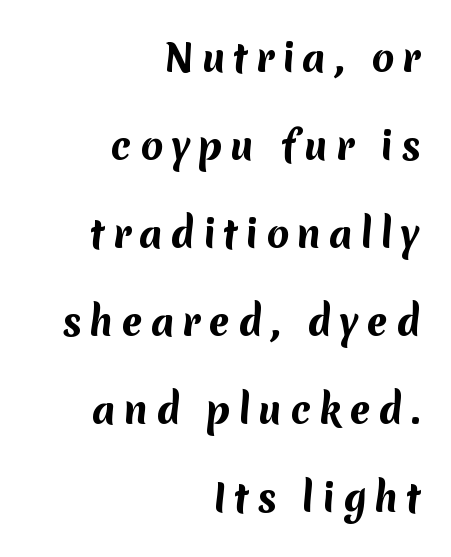
There is plenty of visible air inserted between adjacent glyphs. Summary of weight: heavy, a full bold. One-word summary of the alignment: right. I'd call this a sans setting — the letters go barefoot. Character widths vary here, with narrow letters taking less room than wide ones.
